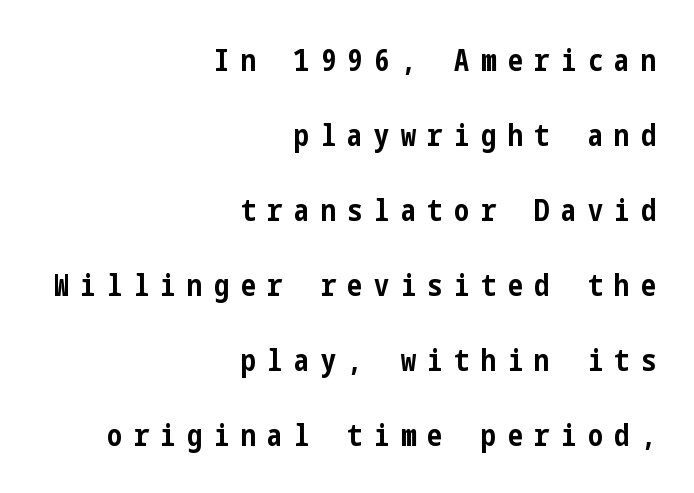
{"serif": "no", "italic": "no", "bold": "yes", "weight": "bold", "width": "condensed", "stroke_contrast": "low", "x_height": "medium", "underline": "no", "align": "right", "line_spacing": "loose", "line_spacing_ratio": 2.5, "letter_spacing": "wide", "letter_spacing_em": 0.39, "glyph_px": 30}
